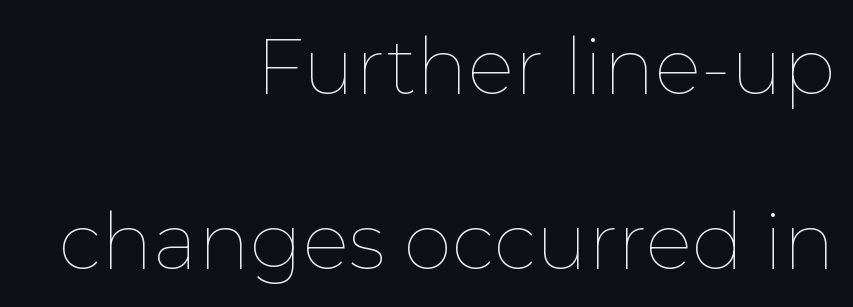
{"italic": "no", "bold": "no", "weight": "thin", "width": "normal", "stroke_contrast": "low", "x_height": "medium", "monospaced": "no", "underline": "no", "align": "right", "line_spacing": "loose", "line_spacing_ratio": 2.24, "letter_spacing": "normal", "letter_spacing_em": 0.0, "glyph_px": 78}
